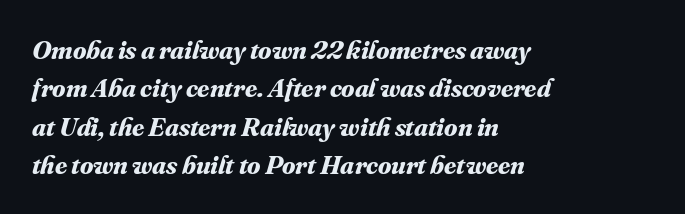
In terms of leading, this rendering sits right in the middle. This is heavy type, rendered in bold. Alignment: flush left. Underline: absent.
